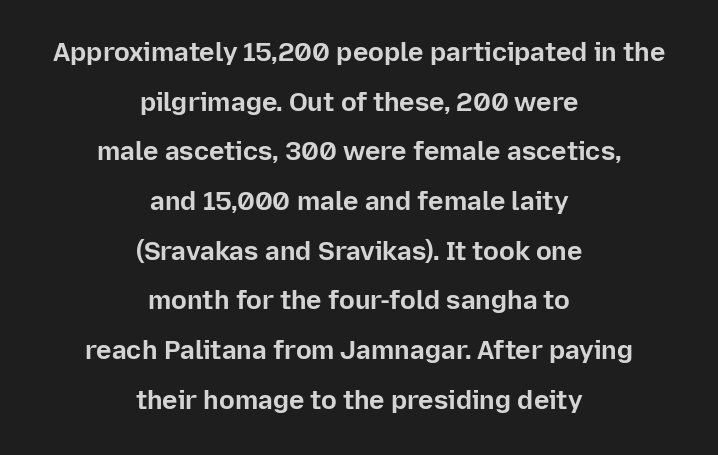
The image shows 26 px bold type, upright; set centered, loose line spacing (1.91x), normal letter spacing, not underlined.
